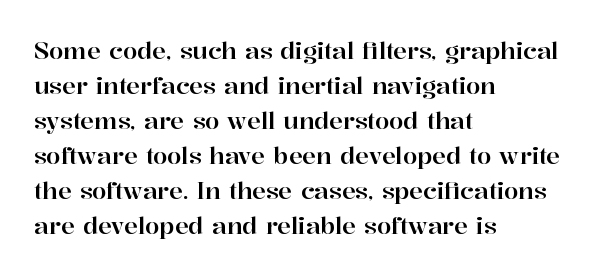
Left-aligned paragraph, ragged on the right. This sample uses an upright cut, with every glyph sitting square on the baseline. Only glyphs here, with clear space below each row. In terms of letterspacing, this is plain default setting. The line-height multiplier appears to be the usual default.
